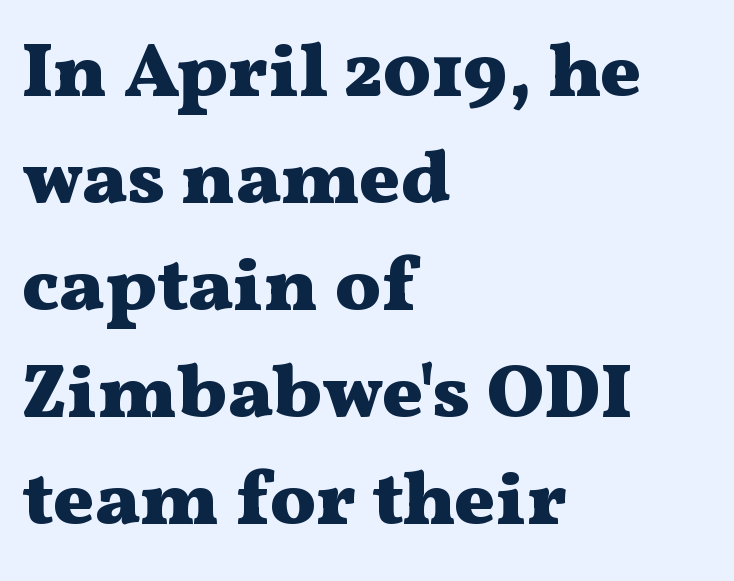
The image shows 77 px heavy, wide serif type, upright; set left-aligned, normal line spacing (1.39x), normal letter spacing, not underlined; medium stroke contrast and a medium x-height.
